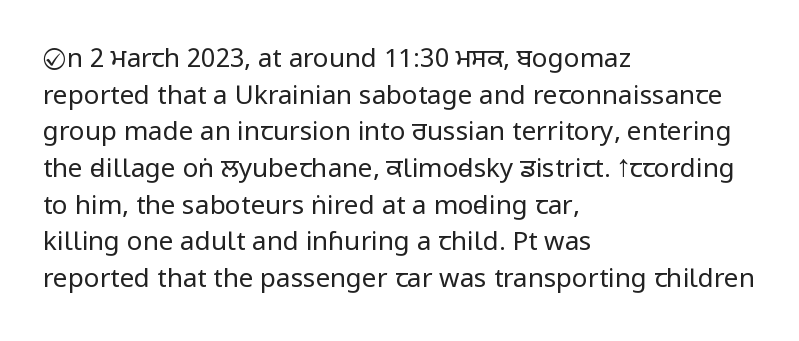
The image shows 26 px text type, upright; set left-aligned, normal line spacing (1.41x), normal letter spacing, not underlined.
